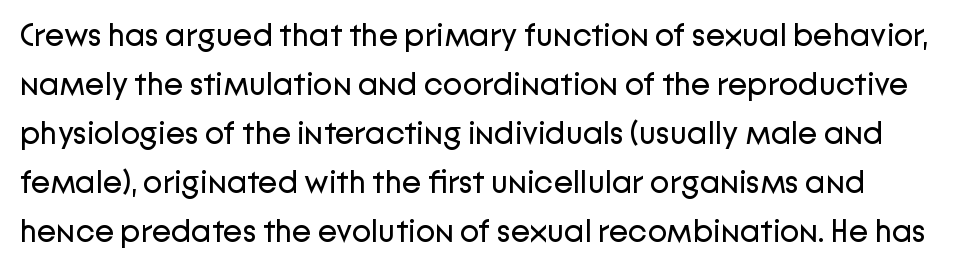
The image shows 32 px regular-weight sans-serif type, upright; set normal line spacing (1.53x), normal letter spacing, not underlined; low stroke contrast and a medium x-height.
